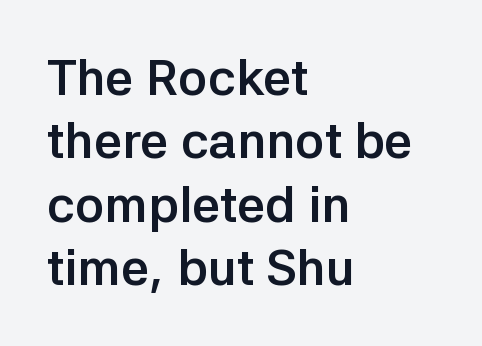
The space between consecutive lines is moderate. Leftover space on each line is placed entirely after the last word. Letters rest on an invisible, unmarked baseline. The face used here is proportionally spaced, like ordinary book or web type. Posture: straight, roman, zero tilt.
